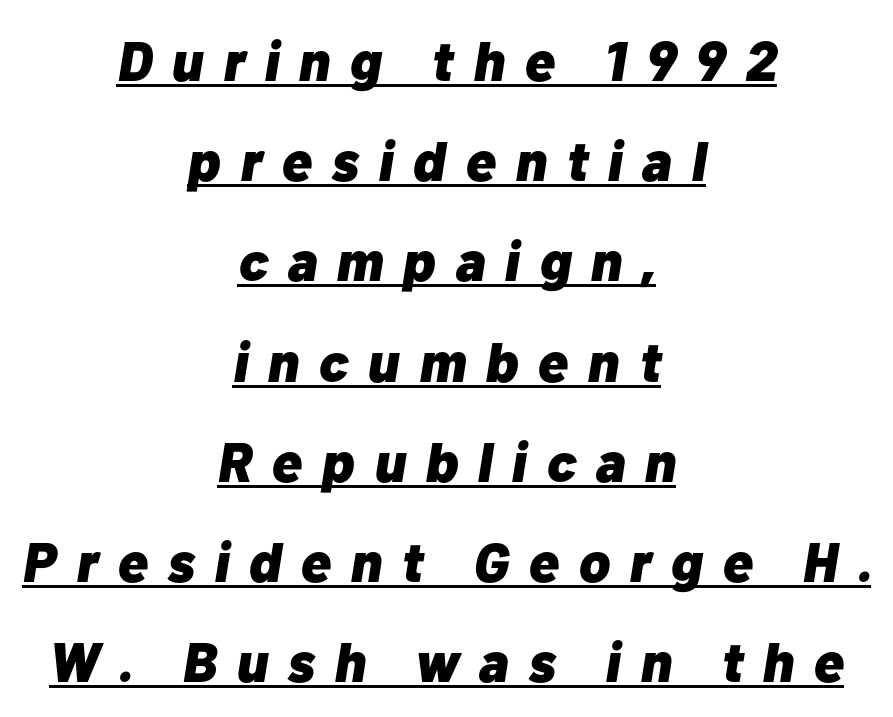
You can see a thin bar hugging the bottom of the glyphs. Typographic density is high because the face is bold. Every character sits at an angle, as italics do. One-word summary of the alignment: center. Loose tracking; the words dissolve into strings of separated letters.
